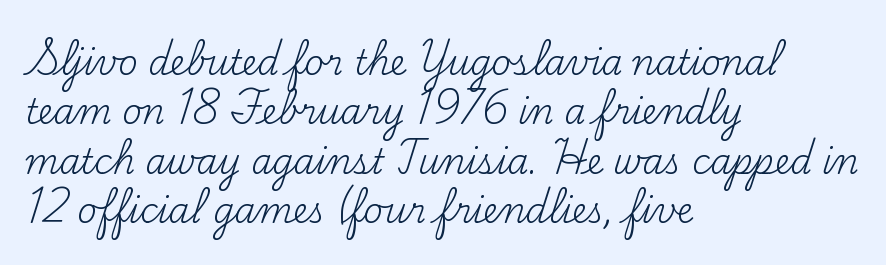
Q: Is the text bold? A: No.
Q: Is the text italic (slanted)? A: Yes.
Q: Is the typeface a serif or a sans-serif typeface? A: Serif.
Q: Is the text underlined? A: No.
Q: How is the paragraph aligned? A: Left-aligned.
Q: Is the spacing between letters normal or unusually wide? A: Normal.
Q: Is the spacing between lines tight, normal or loose? A: Normal.
Q: Width (condensed, normal, or wide)? A: Normal.
Q: Stroke contrast? A: Medium.
Q: x-height? A: Small.
Q: Monospaced? A: No.
